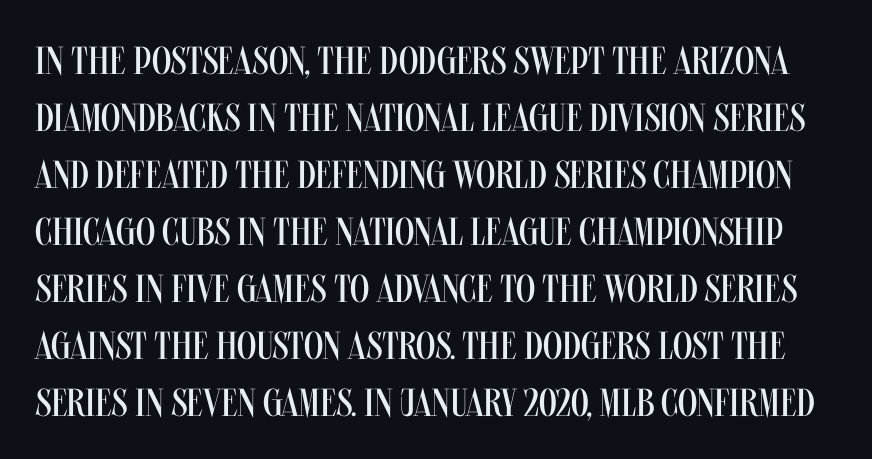
Q: Is the text bold? A: No.
Q: Is the text italic (slanted)? A: No, it is upright.
Q: Is the typeface a serif or a sans-serif typeface? A: Sans-serif.
Q: Is the text underlined? A: No.
Q: Is the spacing between letters normal or unusually wide? A: Normal.
Q: Is the spacing between lines tight, normal or loose? A: Normal.
Q: Width (condensed, normal, or wide)? A: Condensed.
Q: Stroke contrast? A: Medium.
Q: x-height? A: Large.
Q: Monospaced? A: No.
